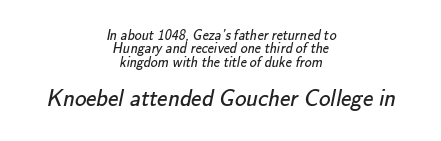
The image shows 23 px text type; set centered, tight line spacing (0.96x), normal letter spacing, not underlined; the second (bottom) block is 1.64x larger.
